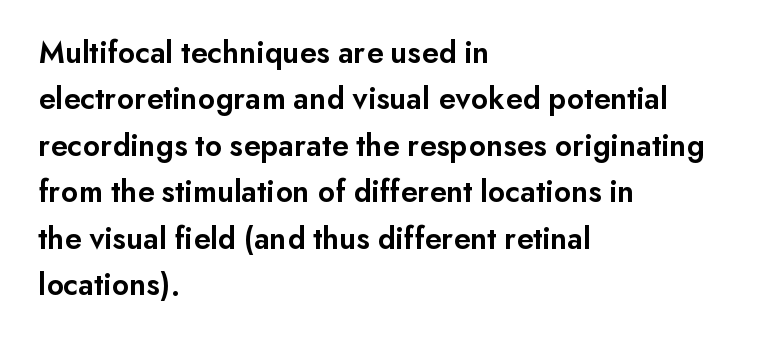
{"serif": "no", "italic": "no", "bold": "semi", "weight": "semibold", "width": "normal", "stroke_contrast": "low", "x_height": "small", "monospaced": "no", "underline": "no", "align": "left", "line_spacing": "normal", "line_spacing_ratio": 1.45, "letter_spacing": "normal", "letter_spacing_em": 0.0, "glyph_px": 32}
